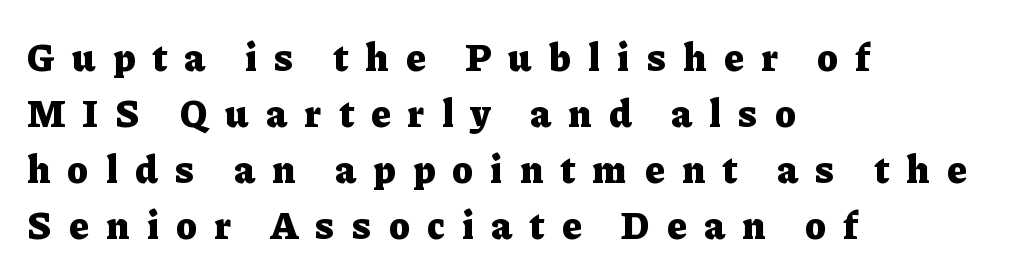
Glyph-to-glyph distance is far greater than everyday printed text. A roman cut, with each character standing at attention. The letters carry serifs — small finishing strokes at the ends of their stems. A normal amount of white space separates one row of letters from the next.
